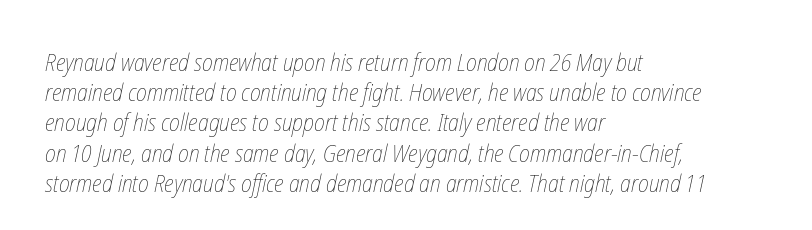
{"bold": "no", "underline": "no", "align": "left", "line_spacing": "normal", "line_spacing_ratio": 1.26, "letter_spacing": "normal", "letter_spacing_em": 0.0, "glyph_px": 24}
